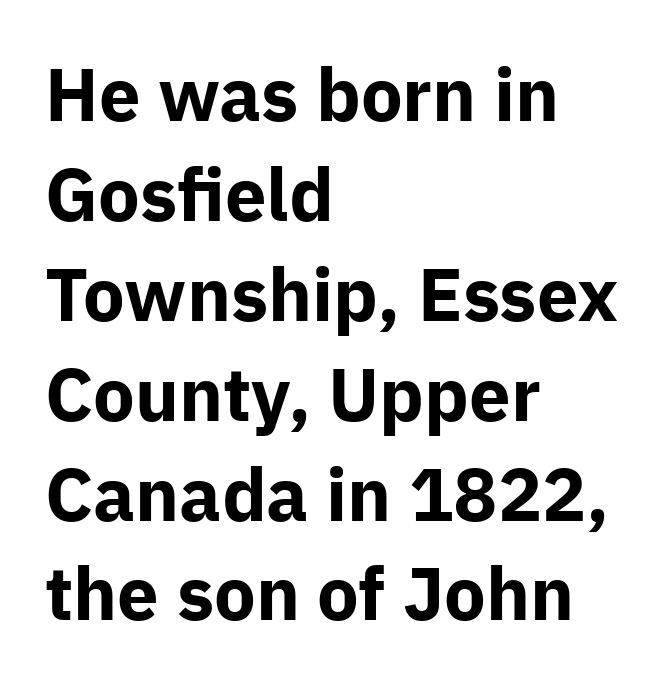
Q: Is the text bold? A: Yes.
Q: Is the text italic (slanted)? A: No, it is upright.
Q: Is the typeface a serif or a sans-serif typeface? A: Sans-serif.
Q: Is the text underlined? A: No.
Q: How is the paragraph aligned? A: Left-aligned.
Q: Is the spacing between letters normal or unusually wide? A: Normal.
Q: Is the spacing between lines tight, normal or loose? A: Normal.
Q: Width (condensed, normal, or wide)? A: Normal.
Q: Stroke contrast? A: Low.
Q: x-height? A: Medium.
Q: Monospaced? A: No.
